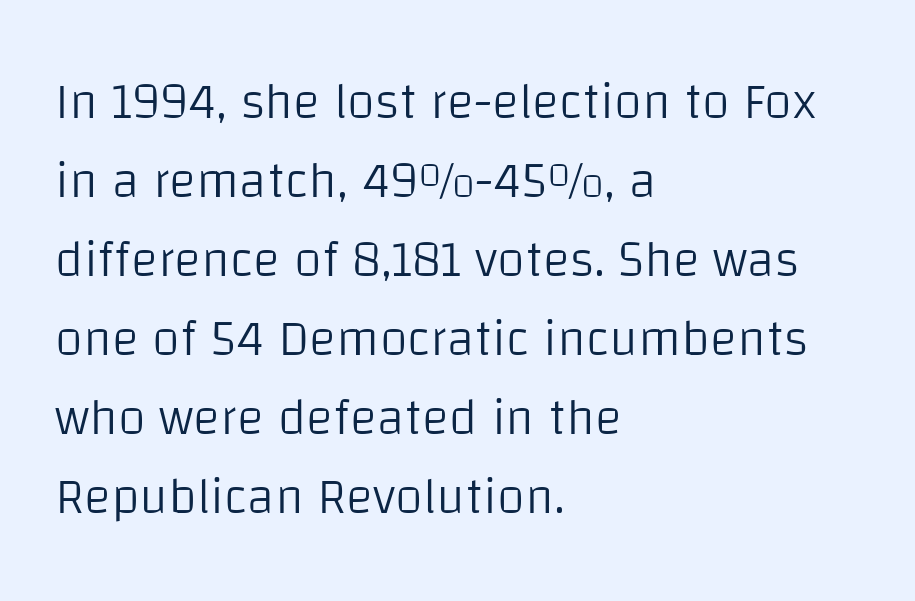
The image shows 51 px light sans-serif type, upright; set left-aligned, normal line spacing (1.55x), normal letter spacing, not underlined; low stroke contrast and a large x-height.
